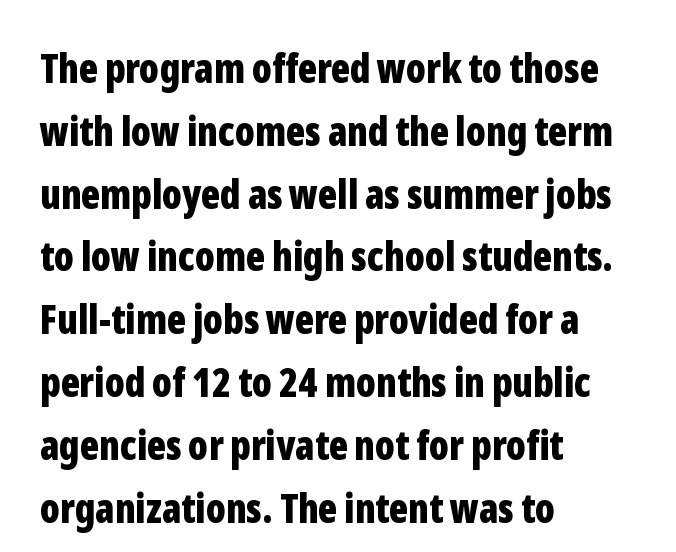
Q: Is the text bold? A: Yes.
Q: Is the text italic (slanted)? A: No, it is upright.
Q: Is the typeface a serif or a sans-serif typeface? A: Sans-serif.
Q: Is the text underlined? A: No.
Q: How is the paragraph aligned? A: Left-aligned.
Q: Is the spacing between letters normal or unusually wide? A: Normal.
Q: Is the spacing between lines tight, normal or loose? A: Normal.
Q: Width (condensed, normal, or wide)? A: Condensed.
Q: Stroke contrast? A: Low.
Q: x-height? A: Medium.
Q: Monospaced? A: No.
